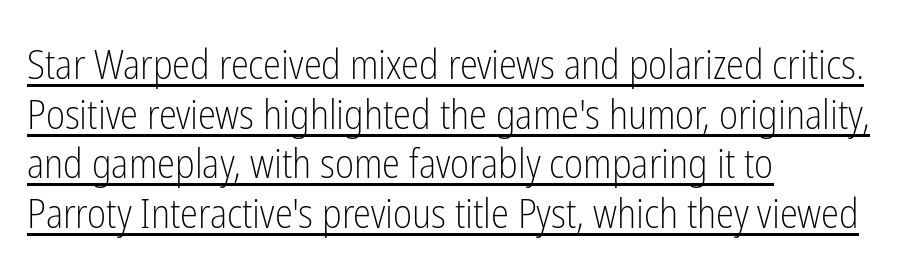
The image shows 41 px light, condensed sans-serif type, upright; set left-aligned, line spacing 1.21x, normal letter spacing, underlined; low stroke contrast and a medium x-height.
